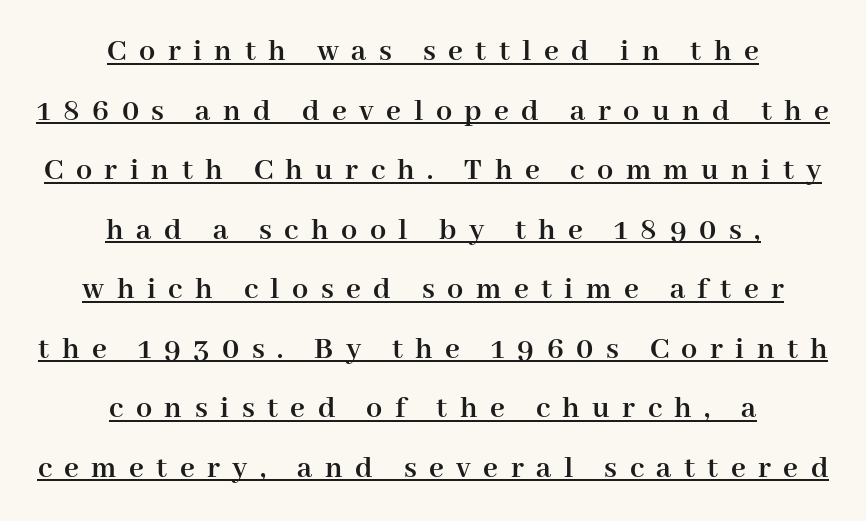
The image shows 32 px semibold serif type, upright; set centered, line spacing 1.86x, unusually wide letter spacing (+0.39 em), underlined; high stroke contrast and a medium x-height.
